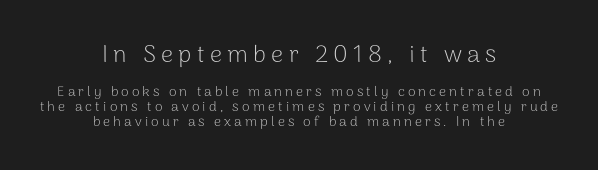
{"italic": "no", "bold": "no", "underline": "no", "align": "center", "line_spacing": "tight", "line_spacing_ratio": 1.05, "letter_spacing": "wide", "letter_spacing_em": 0.22, "larger_block": "first", "size_ratio": 1.71, "glyph_px": 24}
